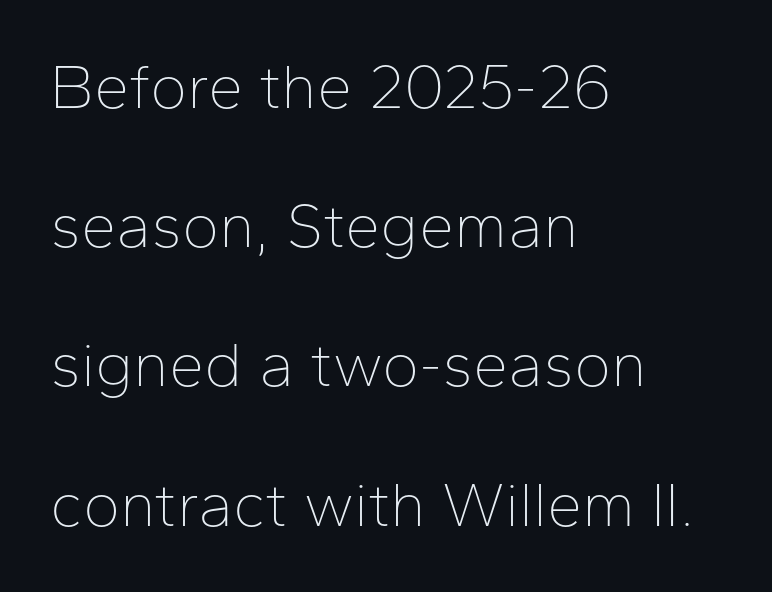
Q: Is the text bold? A: No.
Q: Is the text italic (slanted)? A: No, it is upright.
Q: Is the typeface a serif or a sans-serif typeface? A: Sans-serif.
Q: Is the text underlined? A: No.
Q: How is the paragraph aligned? A: Left-aligned.
Q: Is the spacing between letters normal or unusually wide? A: Normal.
Q: Is the spacing between lines tight, normal or loose? A: Loose.
Q: Width (condensed, normal, or wide)? A: Normal.
Q: Stroke contrast? A: Low.
Q: x-height? A: Medium.
Q: Monospaced? A: No.
